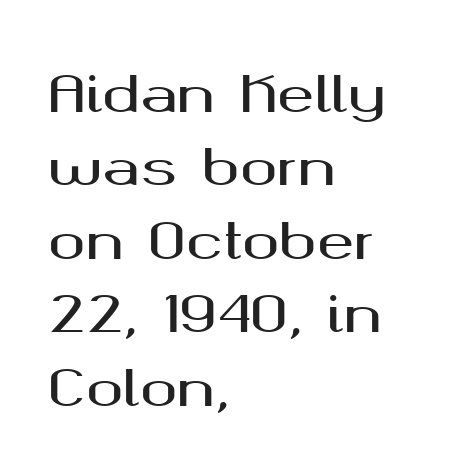
{"serif": "no", "italic": "no", "width": "wide", "stroke_contrast": "medium", "x_height": "medium", "monospaced": "no", "underline": "no", "align": "left", "line_spacing": "normal", "line_spacing_ratio": 1.47, "letter_spacing": "normal", "letter_spacing_em": 0.0, "glyph_px": 50}
